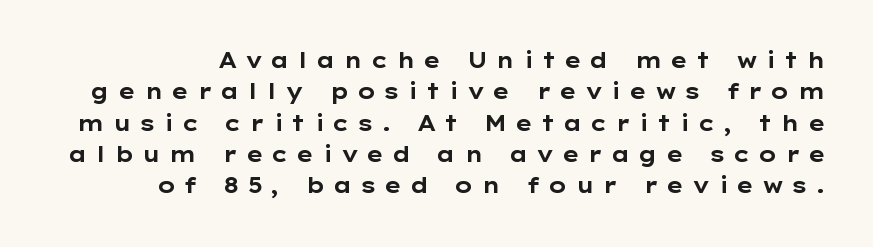
A typesetter would call this leading conventional body-copy spacing. Does extra space separate the letters? Yes, quite a lot of it. Style check: upright. Honestly, there is no underline to notice here at all.
